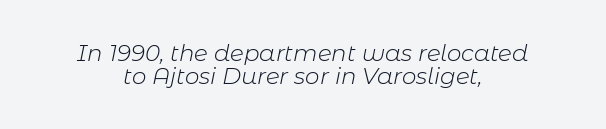
Italic: yes, the glyphs are oblique. The letterforms sit at book weight or below. The type is set solid horizontally, with unmodified tracking. No word sits above an underline. Regarding leading, the lines here are crowded together.
